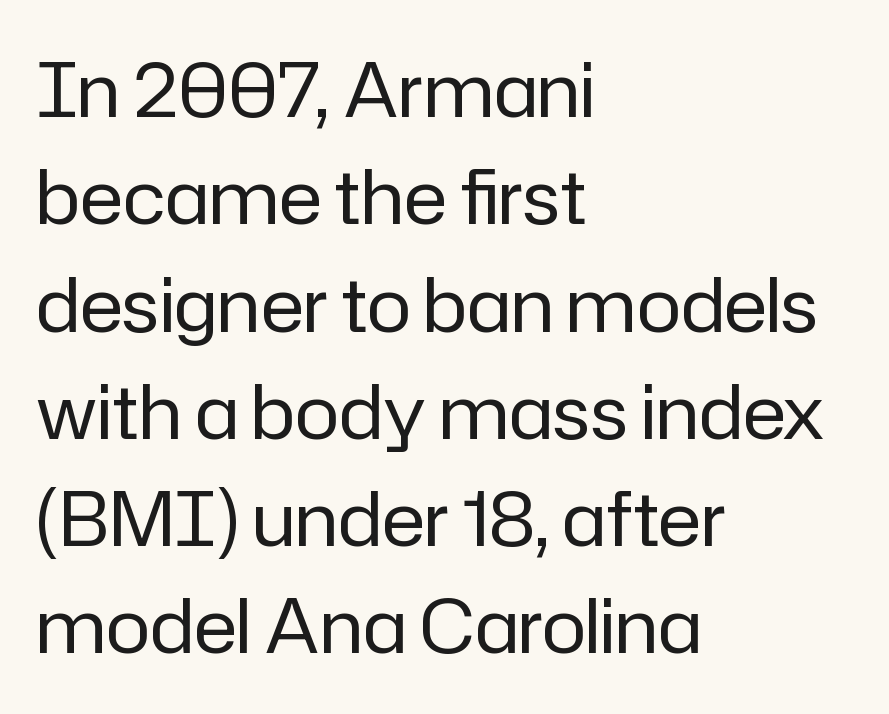
Q: Is the text bold? A: No.
Q: Is the text italic (slanted)? A: No, it is upright.
Q: Is the typeface a serif or a sans-serif typeface? A: Sans-serif.
Q: Is the text underlined? A: No.
Q: How is the paragraph aligned? A: Left-aligned.
Q: Is the spacing between letters normal or unusually wide? A: Normal.
Q: Is the spacing between lines tight, normal or loose? A: Normal.
Q: Width (condensed, normal, or wide)? A: Normal.
Q: Stroke contrast? A: Low.
Q: x-height? A: Medium.
Q: Monospaced? A: No.
